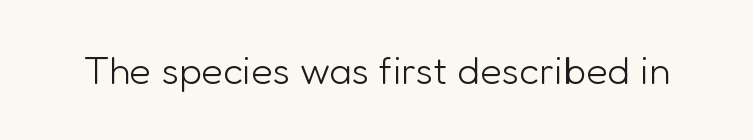
The image shows 39 px light sans-serif type, upright; set normal letter spacing, not underlined; low stroke contrast and a medium x-height.
